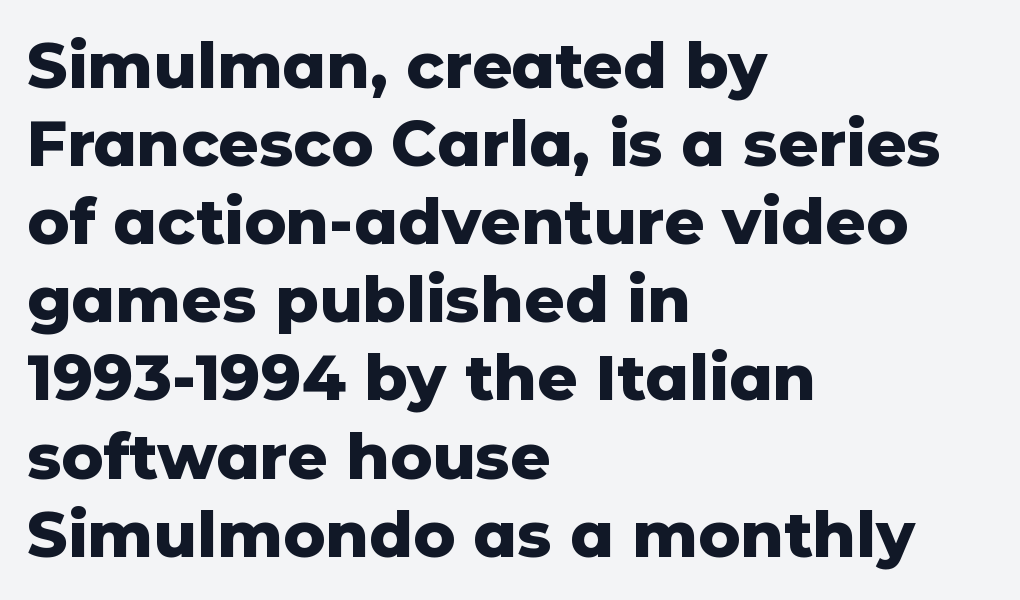
The image shows 63 px heavy sans-serif type, upright; set left-aligned, line spacing 1.24x, normal letter spacing, not underlined; low stroke contrast and a medium x-height.
